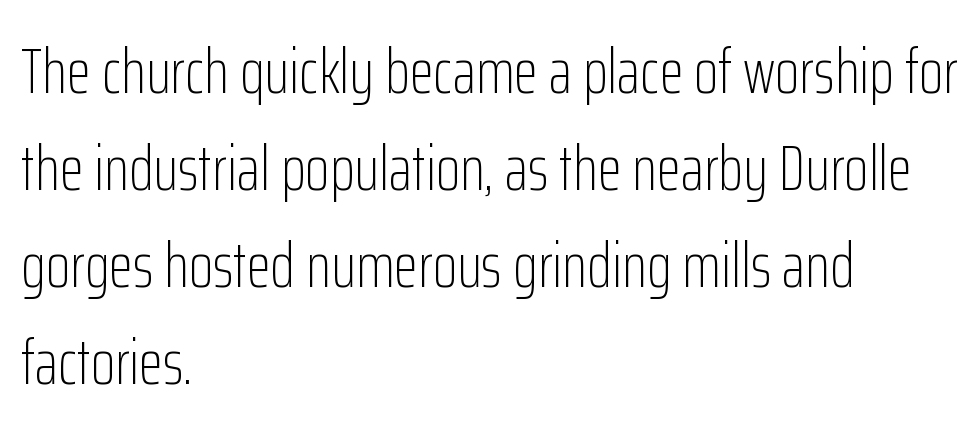
Heft: none added — not bold. Just letters on the line, the space beneath them empty. The face used here is rendered with its standard letterfit. I'd call this a sans setting — the letters go barefoot.
